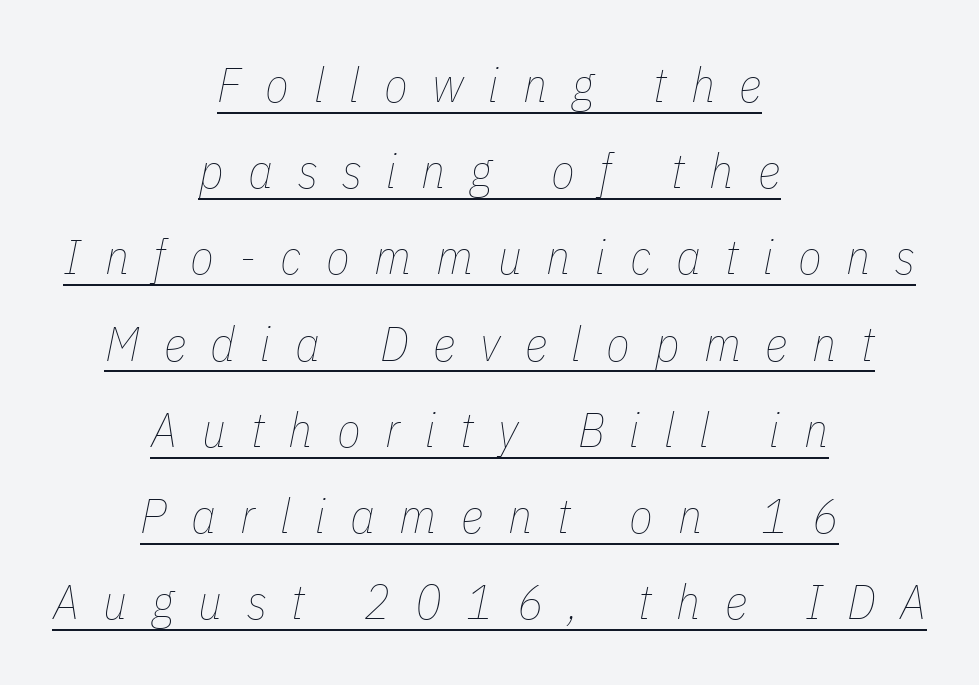
Compared with a typical body face, this is equally light or lighter still. A typesetter would mark this as italic. The letters advance in unequal steps, a hallmark of proportional type. The letterforms stand isolated, each surrounded by extra space.
